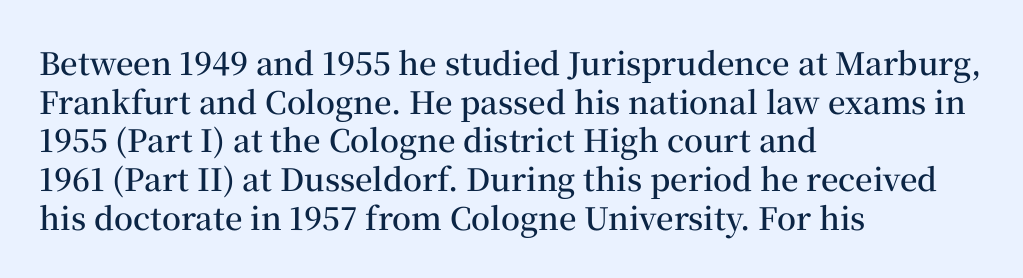
Q: Is the text bold? A: Semi-bold.
Q: Is the text italic (slanted)? A: No, it is upright.
Q: Is the typeface a serif or a sans-serif typeface? A: Serif.
Q: Is the text underlined? A: No.
Q: How is the paragraph aligned? A: Left-aligned.
Q: Is the spacing between letters normal or unusually wide? A: Normal.
Q: Is the spacing between lines tight, normal or loose? A: Normal.
Q: Width (condensed, normal, or wide)? A: Normal.
Q: Stroke contrast? A: Medium.
Q: x-height? A: Medium.
Q: Monospaced? A: No.
